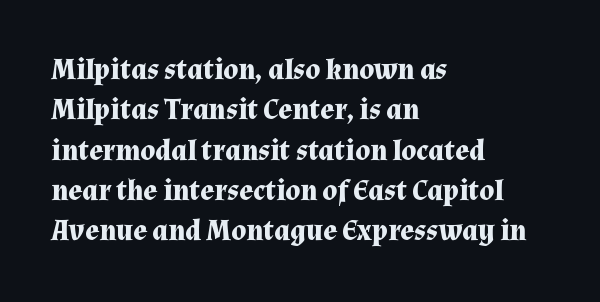
{"serif": "yes", "italic": "no", "bold": "yes", "weight": "bold", "width": "normal", "stroke_contrast": "medium", "x_height": "medium", "monospaced": "no", "underline": "no", "align": "left", "line_spacing": "normal", "line_spacing_ratio": 1.39, "letter_spacing": "normal", "letter_spacing_em": 0.0, "glyph_px": 29}
